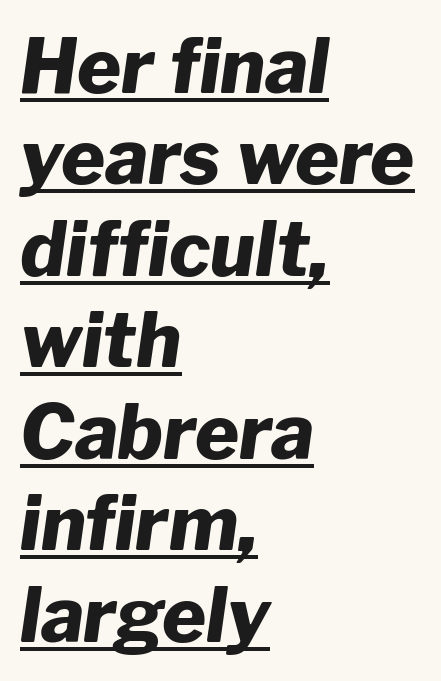
{"italic": "yes", "lean": "right", "slant_degrees": 8, "bold": "yes", "weight": "heavy", "width": "normal", "stroke_contrast": "low", "x_height": "medium", "monospaced": "no", "underline": "yes", "align": "left", "line_spacing_ratio": 1.22, "letter_spacing": "normal", "letter_spacing_em": 0.0, "glyph_px": 75}
